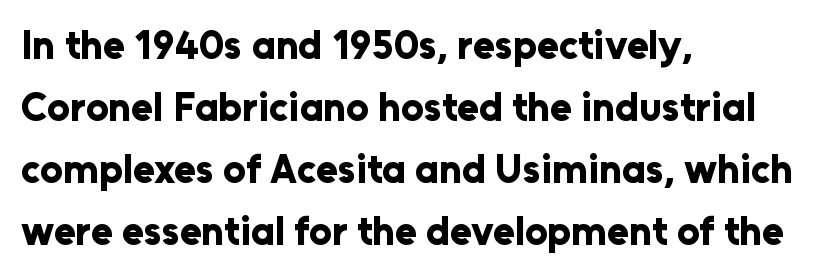
Italic? Not at all — the glyphs are vertical. What weight is shown? A full bold with thick strokes. In terms of leading, this rendering sits right in the middle. Quick note: underline off. Caption: multi-line text, flush left, ragged right. The rendering uses natural spacing where letterforms have individual widths.
